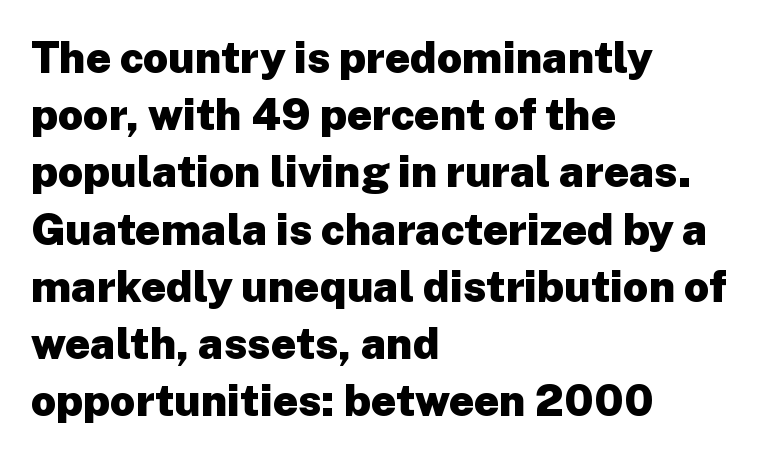
Q: Is the text bold? A: Yes.
Q: Is the text italic (slanted)? A: No, it is upright.
Q: Is the typeface a serif or a sans-serif typeface? A: Sans-serif.
Q: Is the text underlined? A: No.
Q: How is the paragraph aligned? A: Left-aligned.
Q: Is the spacing between letters normal or unusually wide? A: Normal.
Q: Is the spacing between lines tight, normal or loose? A: Normal.
Q: Width (condensed, normal, or wide)? A: Normal.
Q: Stroke contrast? A: Low.
Q: x-height? A: Medium.
Q: Monospaced? A: No.
